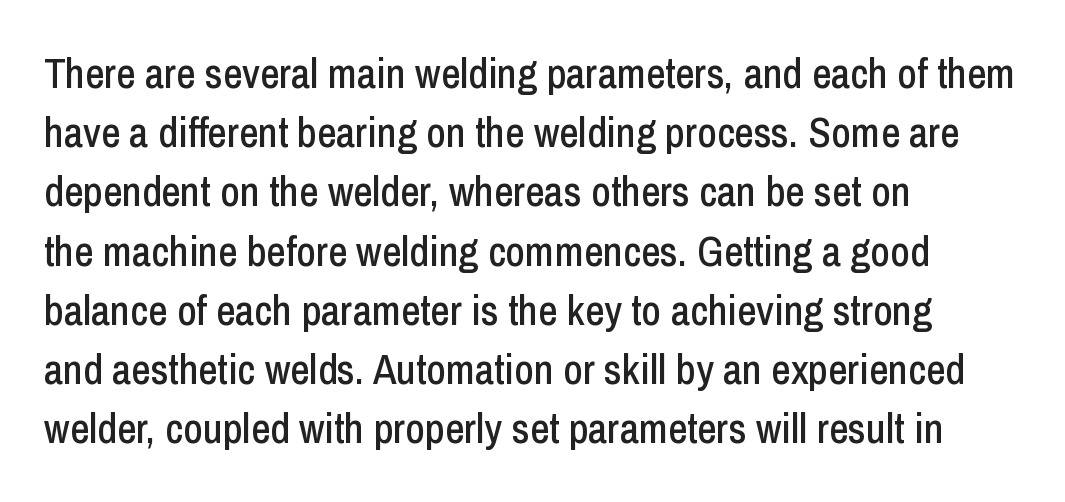
{"serif": "no", "italic": "no", "width": "condensed", "stroke_contrast": "low", "x_height": "medium", "monospaced": "no", "underline": "no", "align": "left", "line_spacing": "normal", "line_spacing_ratio": 1.41, "letter_spacing": "normal", "letter_spacing_em": 0.0, "glyph_px": 42}
